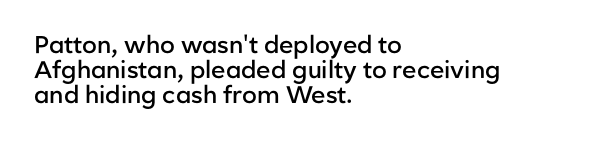
{"italic": "no", "bold": "semi", "underline": "no", "align": "left", "line_spacing": "tight", "line_spacing_ratio": 1.04, "letter_spacing": "normal", "letter_spacing_em": 0.0, "glyph_px": 24}
